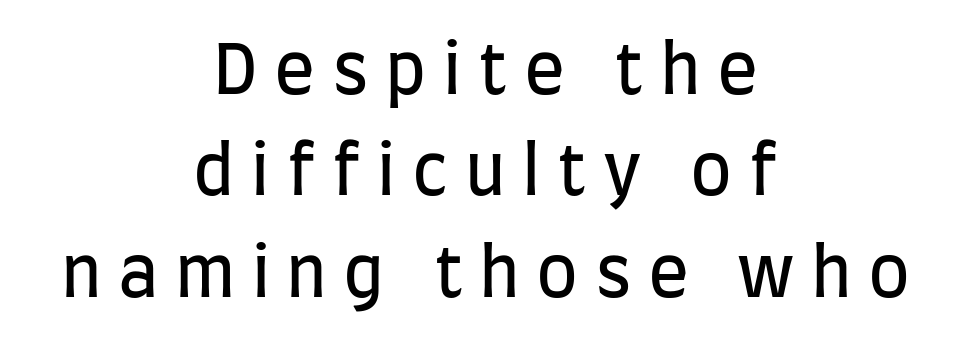
{"serif": "no", "italic": "no", "bold": "no", "weight": "regular", "width": "condensed", "stroke_contrast": "low", "x_height": "large", "monospaced": "no", "underline": "no", "align": "center", "line_spacing": "normal", "line_spacing_ratio": 1.49, "letter_spacing": "wide", "letter_spacing_em": 0.24, "glyph_px": 68}
